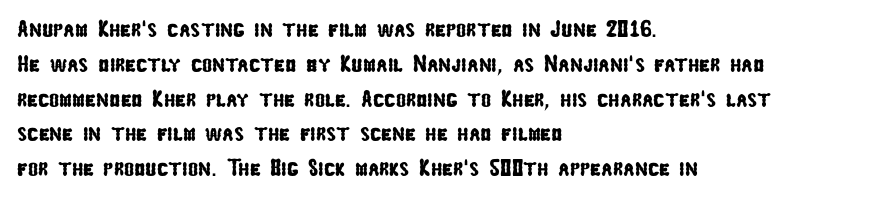
Q: Is the text underlined? A: No.
Q: How is the paragraph aligned? A: Left-aligned.
Q: Is the spacing between letters normal or unusually wide? A: Normal.
Q: Is the spacing between lines tight, normal or loose? A: Normal.
